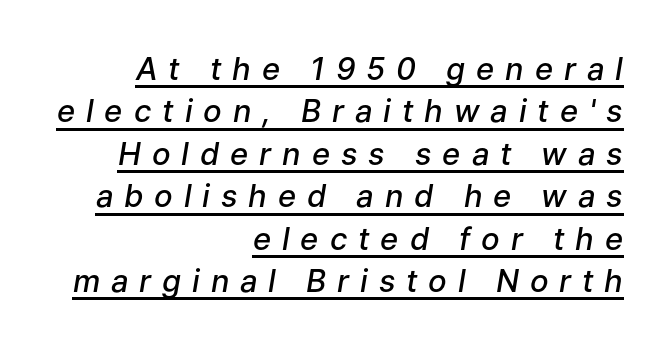
{"italic": "yes", "lean": "right", "slant_degrees": 9, "bold": "semi", "weight": "semibold", "width": "normal", "stroke_contrast": "low", "x_height": "medium", "monospaced": "no", "underline": "yes", "align": "right", "line_spacing": "normal", "line_spacing_ratio": 1.37, "letter_spacing": "wide", "letter_spacing_em": 0.35, "glyph_px": 31}
